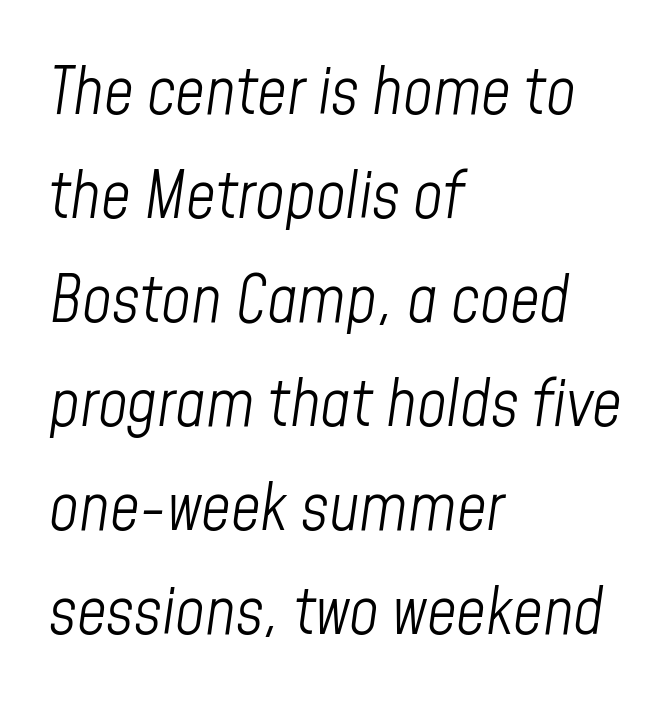
{"italic": "yes", "lean": "right", "slant_degrees": 8, "bold": "no", "weight": "light", "width": "condensed", "stroke_contrast": "low", "x_height": "medium", "monospaced": "no", "underline": "no", "align": "left", "line_spacing": "normal", "line_spacing_ratio": 1.6, "letter_spacing": "normal", "letter_spacing_em": 0.0, "glyph_px": 65}
